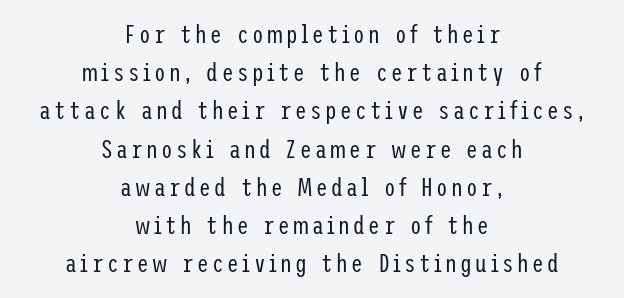
{"italic": "no", "bold": "no", "underline": "no", "align": "center", "line_spacing": "normal", "line_spacing_ratio": 1.47, "glyph_px": 26}
